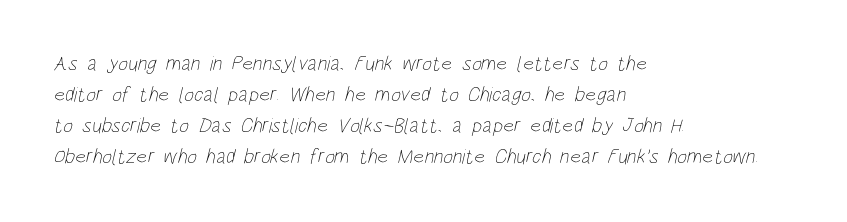
The paragraph shown leans on its left margin. Short note: letters normally spaced. A bare baseline throughout the passage. Is there much room between lines? A standard amount, neither cramped nor airy. Think standard paragraph weight, or any step lighter than that.
